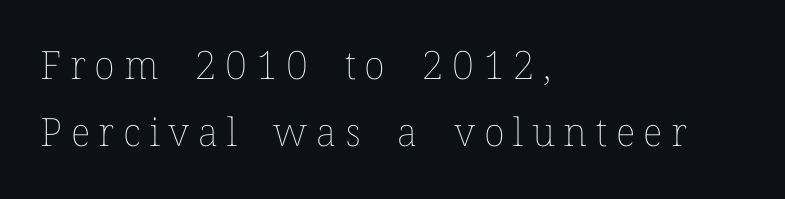
Underlining? Definitely not there. Reading down the block, your eye returns to a fixed left position each line. The passage shown is typed in a proportional face where columns would drift. The letterforms stand isolated, each surrounded by extra space.
